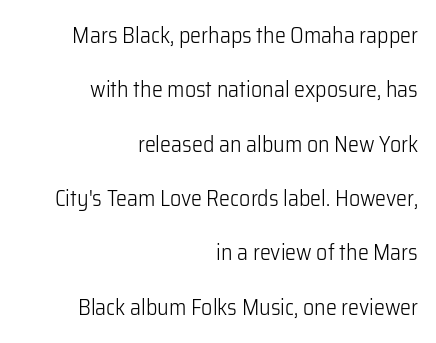
Q: Is the text bold? A: No.
Q: Is the text italic (slanted)? A: No, it is upright.
Q: Is the text underlined? A: No.
Q: How is the paragraph aligned? A: Right-aligned.
Q: Is the spacing between letters normal or unusually wide? A: Normal.
Q: Is the spacing between lines tight, normal or loose? A: Loose.
